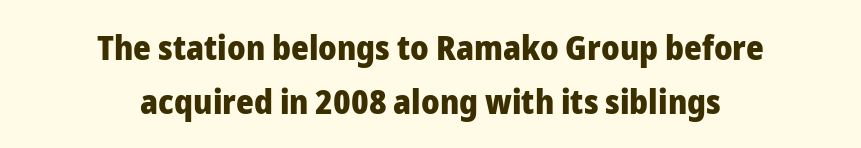
The image shows 34 px heavy sans-serif type, upright; set centered, normal line spacing (1.6x), normal letter spacing, not underlined; low stroke contrast and a medium x-height.
